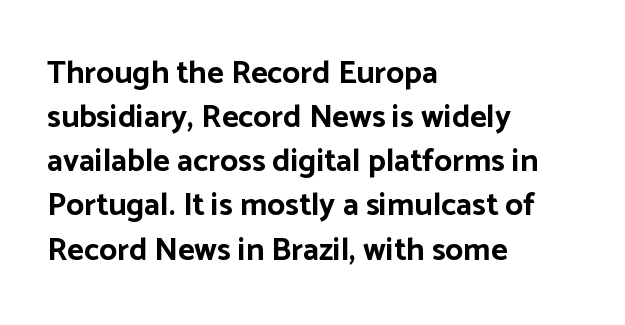
The line texture is even and compact thanks to regular tracking. Pretty heavy lettering here — definitely bold. These lines are rendered in a variable-pitch font. In terms of letterform style, serifs are entirely absent.
